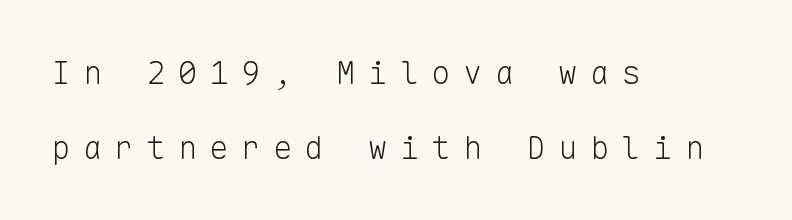
The image shows 32 px light sans-serif type, upright, monospaced; set left-aligned, loose line spacing (2.33x), unusually wide letter spacing (+0.39 em), not underlined; low stroke contrast and a medium x-height.
